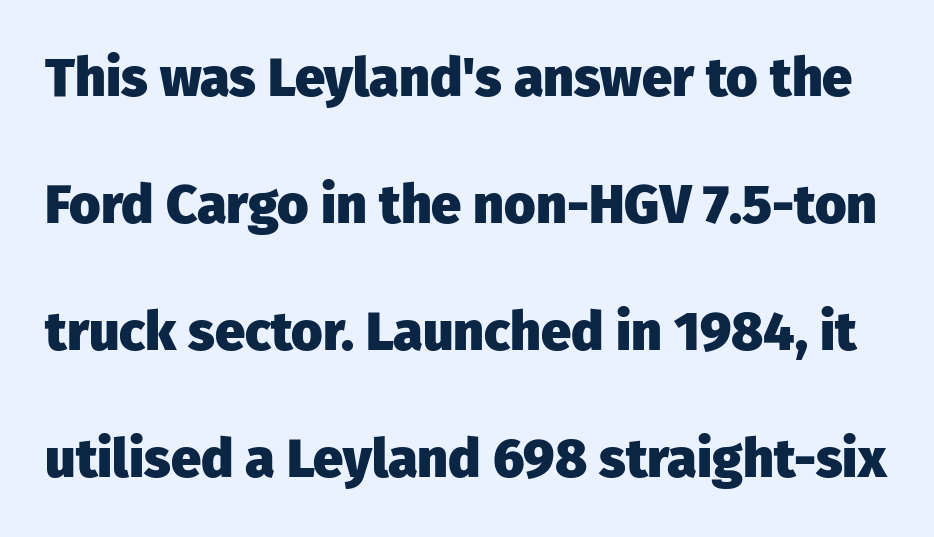
{"serif": "no", "italic": "no", "bold": "yes", "weight": "heavy", "width": "normal", "stroke_contrast": "low", "x_height": "medium", "monospaced": "no", "underline": "no", "line_spacing": "loose", "line_spacing_ratio": 2.35, "letter_spacing": "normal", "letter_spacing_em": 0.0, "glyph_px": 54}
